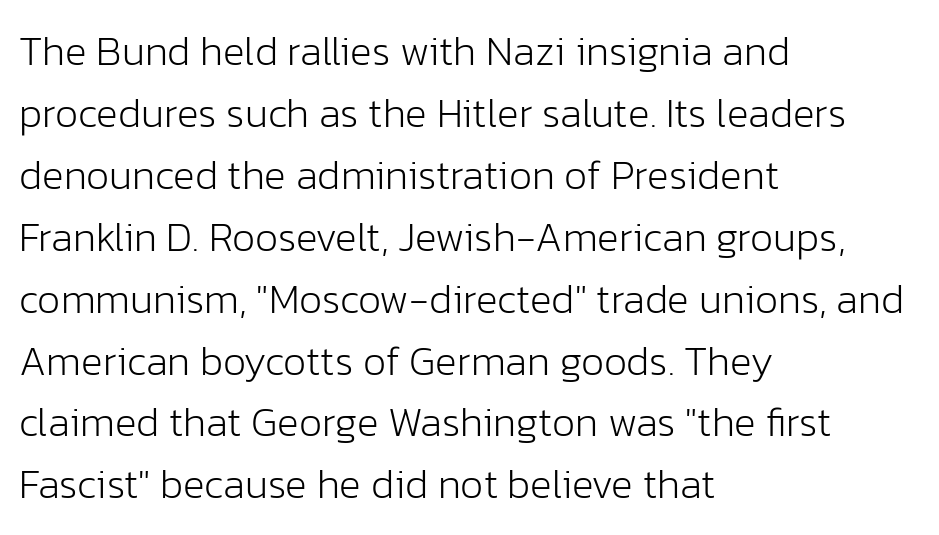
This sample has the flowing, uneven cadence of proportional lettering. Any mark beneath the type? The region is blank. Reading down the column, the eye jumps a familiar distance to each next line. Reading down the block, your eye returns to a fixed left position each line. Heft: none added — not bold. The specimen reads as upright at a glance.
